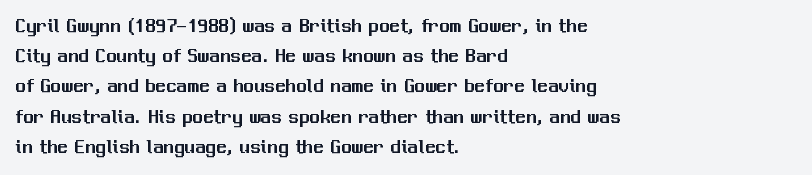
The lines sit at an ordinary, default distance from one another. In terms of posture, this sample is upright. What stands out about the letter spacing? Nothing — it is the standard amount. Leftover space on each line is placed entirely after the last word. Check the space under the baseline: it is left empty.
